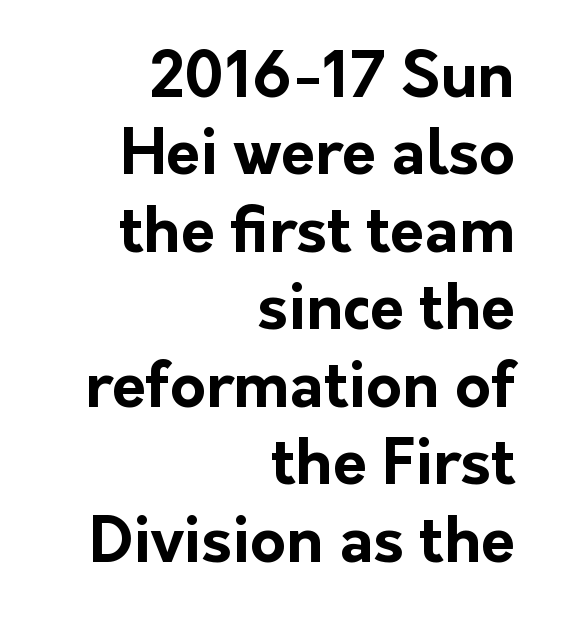
{"serif": "no", "italic": "no", "bold": "yes", "weight": "bold", "width": "normal", "stroke_contrast": "low", "x_height": "medium", "monospaced": "no", "underline": "no", "align": "right", "line_spacing": "normal", "line_spacing_ratio": 1.25, "letter_spacing": "normal", "letter_spacing_em": 0.0, "glyph_px": 62}
